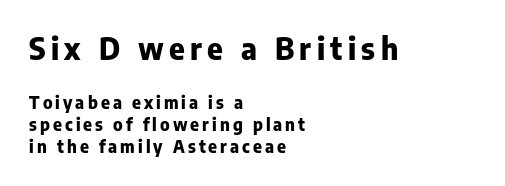
Q: Is the text bold? A: Yes.
Q: Is the text italic (slanted)? A: No, it is upright.
Q: Is the typeface a serif or a sans-serif typeface? A: Sans-serif.
Q: Is the text underlined? A: No.
Q: How is the paragraph aligned? A: Left-aligned.
Q: Is the spacing between lines tight, normal or loose? A: Normal.
Q: Which block of text is set in a larger size, the first (top) or the second (bottom)? A: The first (top) one.
Q: Width (condensed, normal, or wide)? A: Normal.
Q: Stroke contrast? A: Low.
Q: x-height? A: Medium.
Q: Monospaced? A: No.
